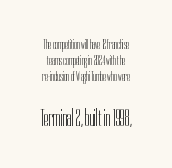
{"italic": "no", "bold": "no", "underline": "no", "line_spacing_ratio": 1.16, "letter_spacing": "normal", "letter_spacing_em": 0.0, "larger_block": "second", "size_ratio": 1.71, "glyph_px": 24}
